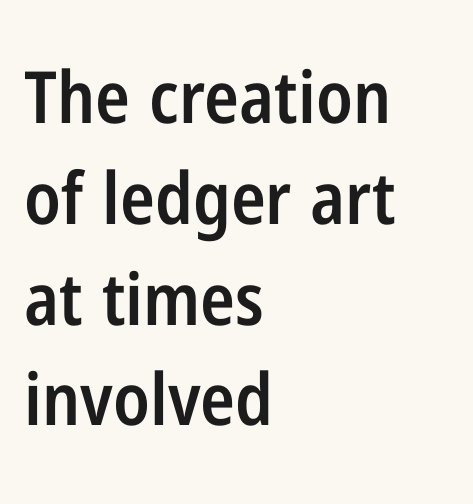
Q: Is the text bold? A: Semi-bold.
Q: Is the text italic (slanted)? A: No, it is upright.
Q: Is the typeface a serif or a sans-serif typeface? A: Sans-serif.
Q: Is the text underlined? A: No.
Q: How is the paragraph aligned? A: Left-aligned.
Q: Is the spacing between letters normal or unusually wide? A: Normal.
Q: Is the spacing between lines tight, normal or loose? A: Normal.
Q: Width (condensed, normal, or wide)? A: Condensed.
Q: Stroke contrast? A: Low.
Q: x-height? A: Medium.
Q: Monospaced? A: No.
